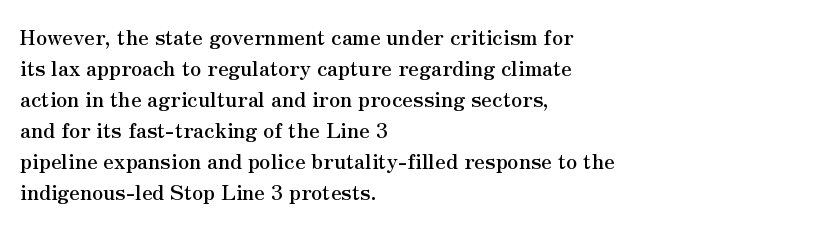
The image shows 21 px text type, upright; set left-aligned, normal line spacing (1.48x), normal letter spacing, not underlined.
